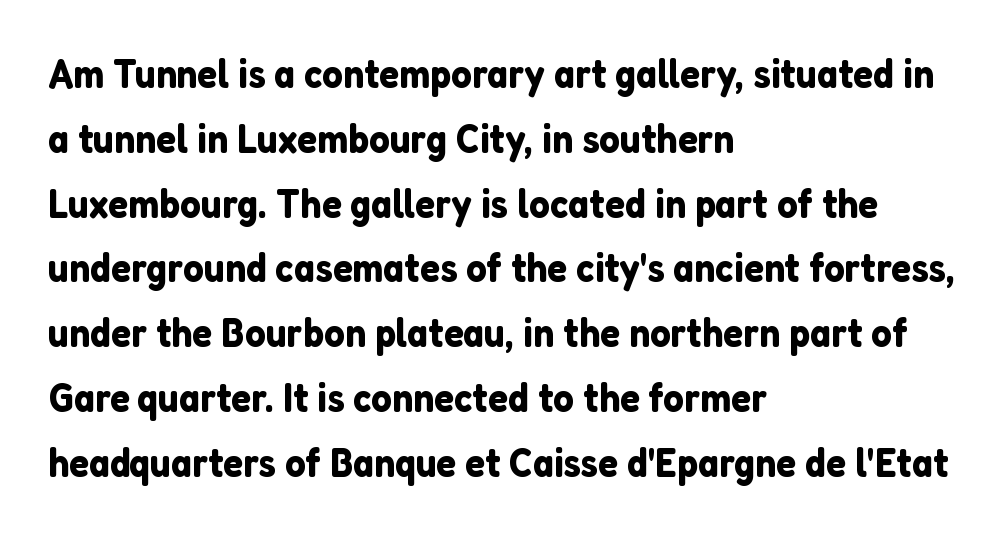
Q: Is the text italic (slanted)? A: No, it is upright.
Q: Is the typeface a serif or a sans-serif typeface? A: Sans-serif.
Q: Is the text underlined? A: No.
Q: How is the paragraph aligned? A: Left-aligned.
Q: Is the spacing between letters normal or unusually wide? A: Normal.
Q: Is the spacing between lines tight, normal or loose? A: Normal.
Q: Width (condensed, normal, or wide)? A: Normal.
Q: Stroke contrast? A: Low.
Q: x-height? A: Medium.
Q: Monospaced? A: No.
